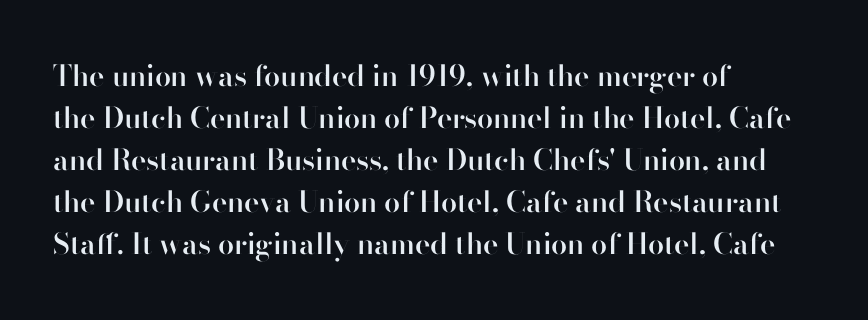
{"serif": "no", "italic": "no", "bold": "semi", "weight": "semibold", "width": "normal", "stroke_contrast": "high", "x_height": "small", "monospaced": "no", "underline": "no", "align": "left", "line_spacing": "normal", "line_spacing_ratio": 1.45, "letter_spacing": "normal", "letter_spacing_em": 0.0, "glyph_px": 29}
